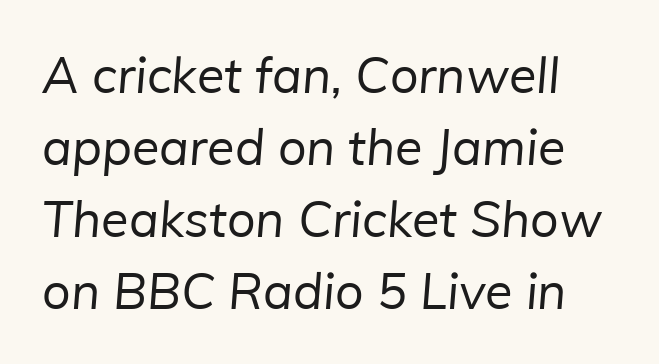
{"serif": "no", "bold": "no", "weight": "regular", "width": "normal", "stroke_contrast": "low", "x_height": "medium", "monospaced": "no", "underline": "no", "line_spacing": "normal", "line_spacing_ratio": 1.44, "letter_spacing": "normal", "letter_spacing_em": 0.0, "glyph_px": 50}
